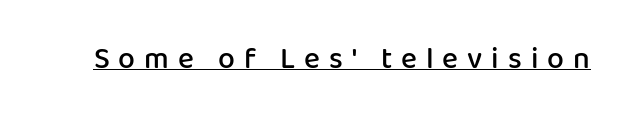
The passage shown is typeset with a sans-serif family. The specimen reads as upright at a glance. Every letter is mildly thick-stroked: semibold rather than bold. A baseline rule has been typeset under these characters. Character widths vary here, with narrow letters taking less room than wide ones. The tracking jumps out immediately: characters are airy and widely separated.
